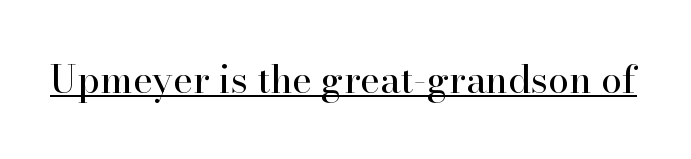
You can tell it's not italic because the verticals are truly vertical. Compared with undecorated copy, this sample adds a rule below the words. Honestly, the letter spacing is just normal — you wouldn't notice it. The strokes carry an ordinary text weight at most. Proportional: the letters do not fall into vertical columns. Little horizontal feet cap the strokes, marking this as serif type.
